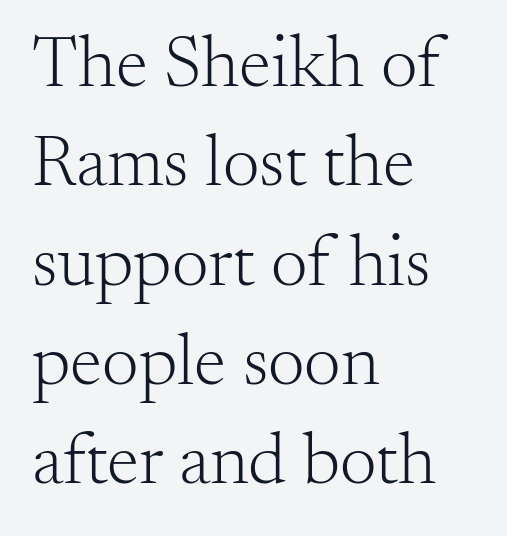
The image shows 73 px light serif type, upright; set left-aligned, normal line spacing (1.36x), normal letter spacing, not underlined; medium stroke contrast and a small x-height.
